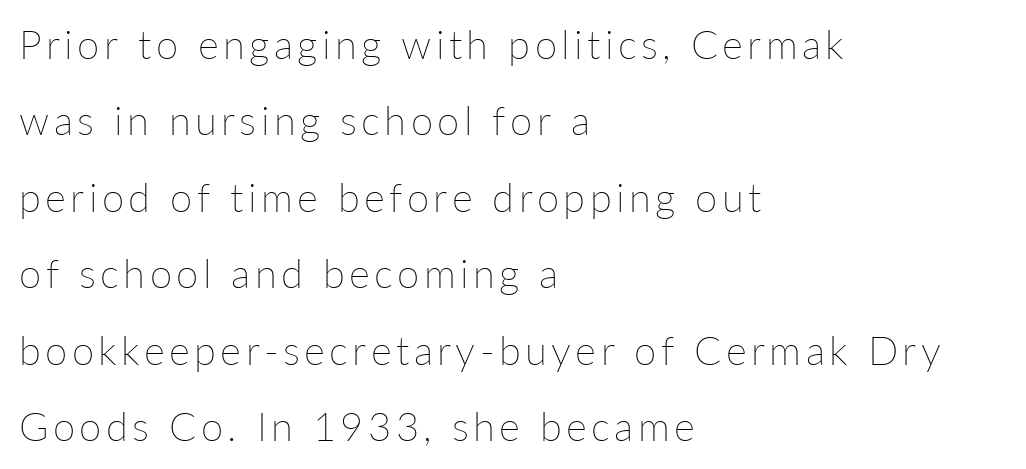
{"italic": "no", "bold": "no", "weight": "thin", "width": "normal", "stroke_contrast": "low", "x_height": "medium", "monospaced": "no", "underline": "no", "align": "left", "line_spacing": "loose", "line_spacing_ratio": 1.91, "glyph_px": 40}
